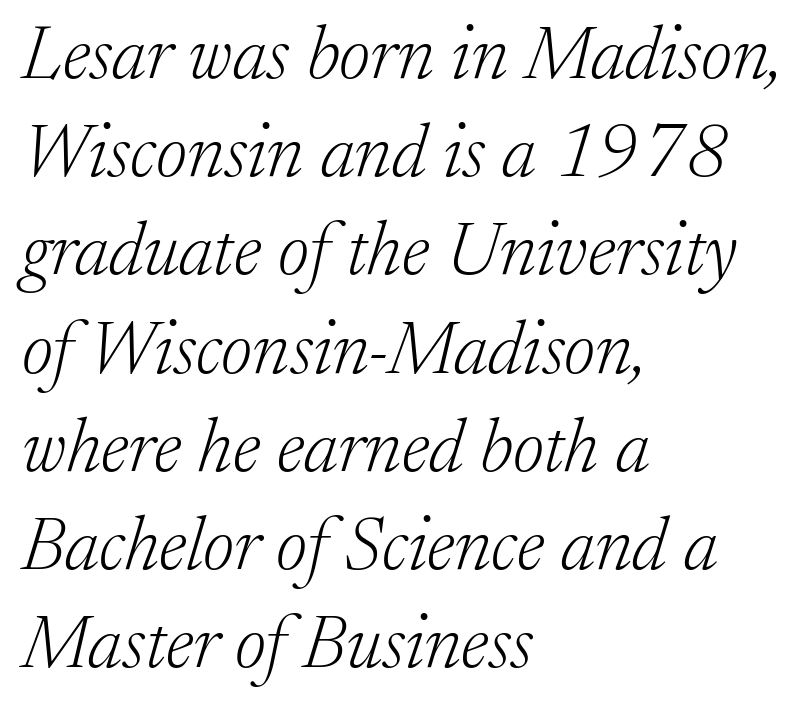
{"serif": "yes", "italic": "yes", "lean": "right", "slant_degrees": 17, "bold": "no", "weight": "light", "width": "normal", "stroke_contrast": "low", "x_height": "medium", "monospaced": "no", "underline": "no", "align": "left", "line_spacing": "normal", "line_spacing_ratio": 1.31, "letter_spacing": "normal", "letter_spacing_em": 0.0, "glyph_px": 75}
